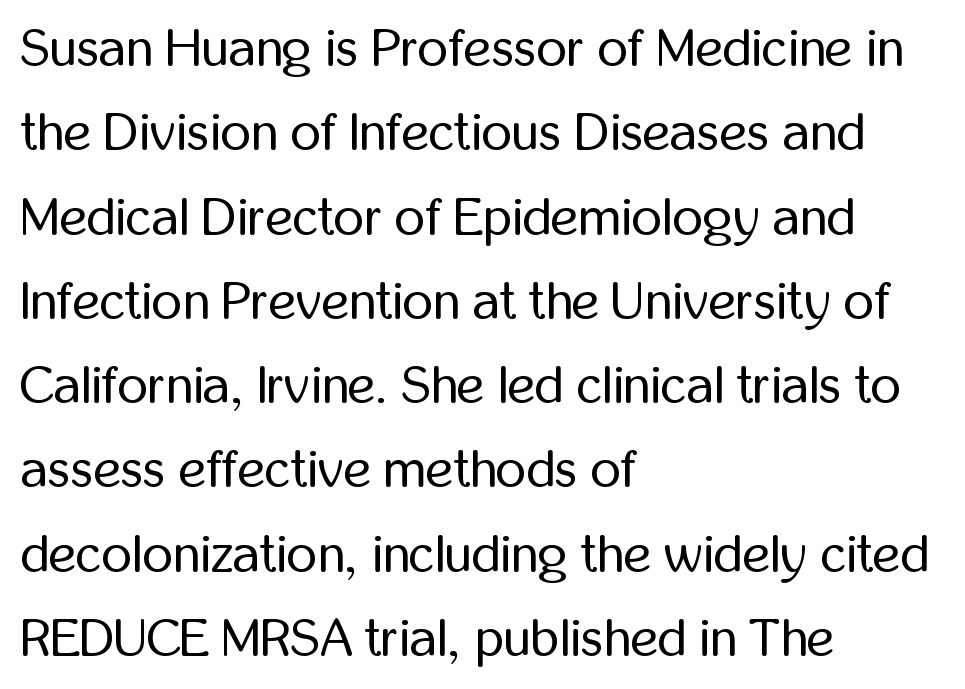
What stands out about the letter spacing? Nothing — it is the standard amount. The letters look calm and open, with moderate or lighter stems. To sum up the face: it is a sans, with no serifs. Casual observation: everything's shoved over to the left. The vertical gap from one line to the next is medium. The lettering holds an erect, upright posture throughout.
